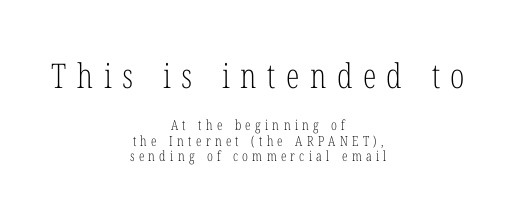
{"serif": "yes", "italic": "no", "bold": "no", "weight": "light", "width": "condensed", "stroke_contrast": "low", "x_height": "medium", "monospaced": "no", "underline": "no", "align": "center", "line_spacing": "tight", "line_spacing_ratio": 1.09, "letter_spacing": "wide", "letter_spacing_em": 0.31, "larger_block": "first", "size_ratio": 2.43, "glyph_px": 34}
